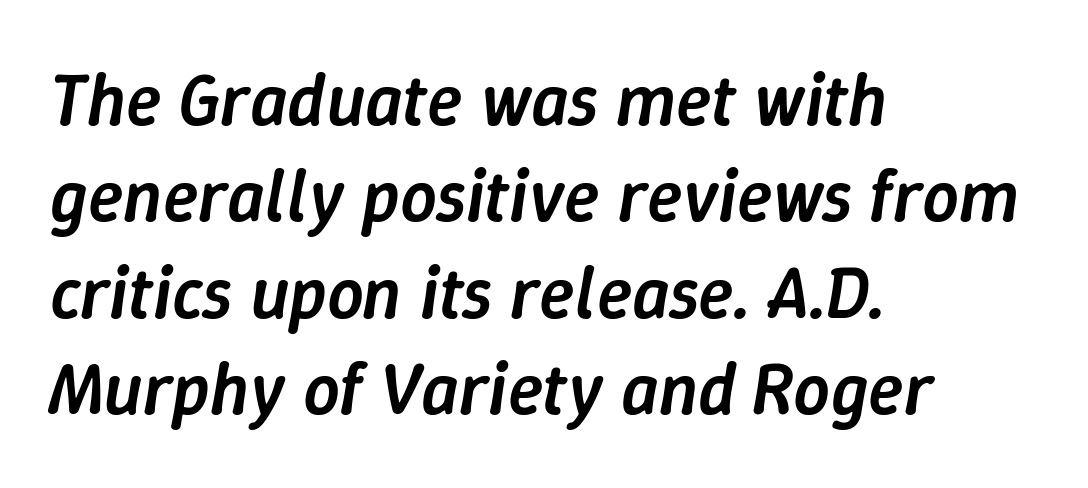
Every character sits at an angle, as italics do. Regular leading. The strip under each line holds only bare page. The lines are quadded left. You could not count columns in this text — the font is proportionally spaced. Default kerning and tracking; the words read as compact shapes.
